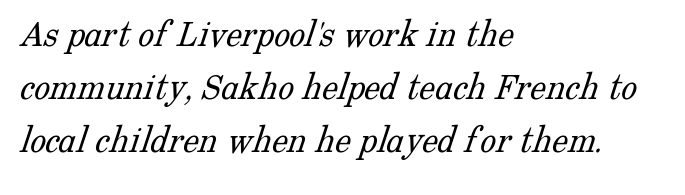
{"serif": "yes", "bold": "no", "weight": "light", "width": "normal", "stroke_contrast": "low", "x_height": "medium", "monospaced": "no", "underline": "no", "align": "left", "line_spacing": "normal", "line_spacing_ratio": 1.32, "letter_spacing": "normal", "letter_spacing_em": 0.0, "glyph_px": 40}
